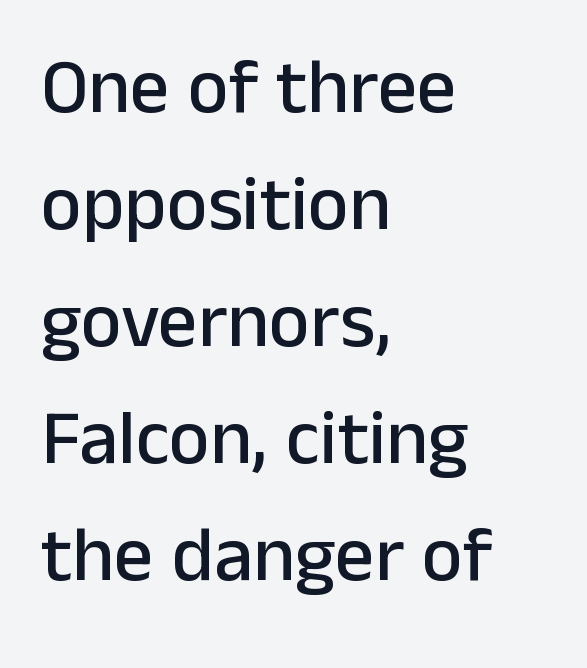
Q: Is the text italic (slanted)? A: No, it is upright.
Q: Is the typeface a serif or a sans-serif typeface? A: Sans-serif.
Q: Is the text underlined? A: No.
Q: How is the paragraph aligned? A: Left-aligned.
Q: Is the spacing between letters normal or unusually wide? A: Normal.
Q: Is the spacing between lines tight, normal or loose? A: Normal.
Q: Width (condensed, normal, or wide)? A: Normal.
Q: Stroke contrast? A: Low.
Q: x-height? A: Medium.
Q: Monospaced? A: No.
